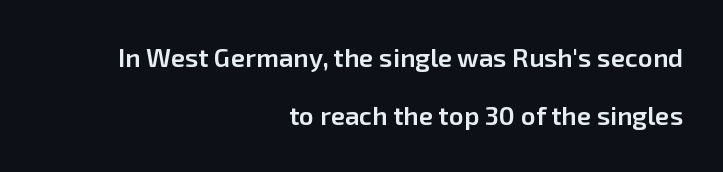
Q: Is the text bold? A: Semi-bold.
Q: Is the text italic (slanted)? A: No, it is upright.
Q: Is the text underlined? A: No.
Q: How is the paragraph aligned? A: Right-aligned.
Q: Is the spacing between letters normal or unusually wide? A: Normal.
Q: Is the spacing between lines tight, normal or loose? A: Loose.
